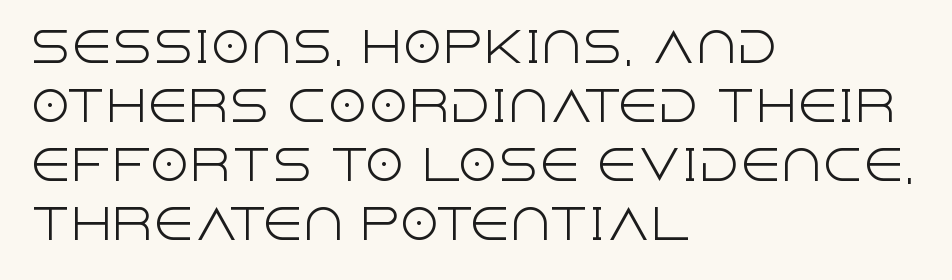
Nothing sits at the stroke ends, so this counts as sans-serif. The specimen omits any rule beneath the text block's lines. Evenly set lines give the paragraph a standard silhouette. Inter-character spacing is left at the font's built-in metrics.
